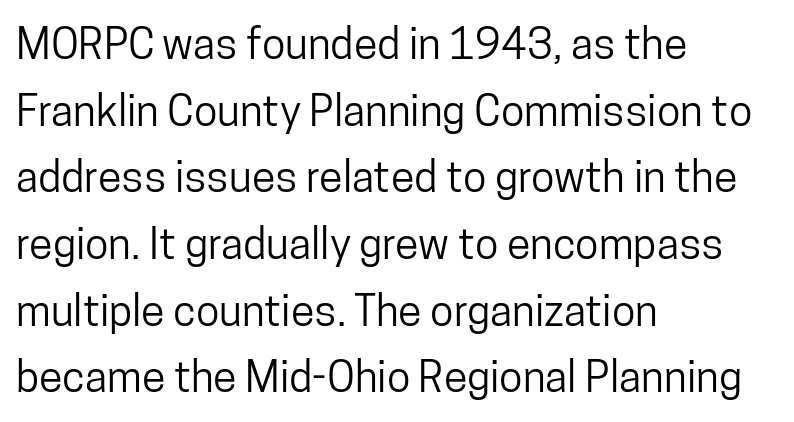
{"serif": "no", "italic": "no", "width": "condensed", "stroke_contrast": "low", "x_height": "medium", "monospaced": "no", "underline": "no", "align": "left", "line_spacing": "normal", "line_spacing_ratio": 1.55, "letter_spacing": "normal", "letter_spacing_em": 0.0, "glyph_px": 43}
